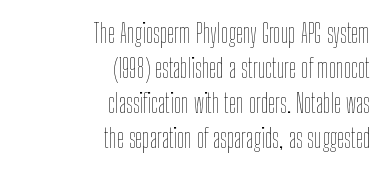
Q: Is the text bold? A: No.
Q: Is the text italic (slanted)? A: No, it is upright.
Q: Is the text underlined? A: No.
Q: How is the paragraph aligned? A: Right-aligned.
Q: Is the spacing between letters normal or unusually wide? A: Normal.
Q: Is the spacing between lines tight, normal or loose? A: Normal.
